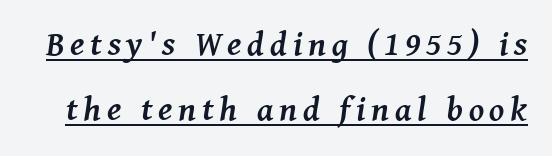
Q: Is the text bold? A: Yes.
Q: Is the text italic (slanted)? A: Yes, it leans right by about 8 degrees.
Q: Is the typeface a serif or a sans-serif typeface? A: Serif.
Q: Is the text underlined? A: Yes.
Q: Is the spacing between lines tight, normal or loose? A: Loose.
Q: Width (condensed, normal, or wide)? A: Normal.
Q: Stroke contrast? A: Medium.
Q: x-height? A: Medium.
Q: Monospaced? A: No.
